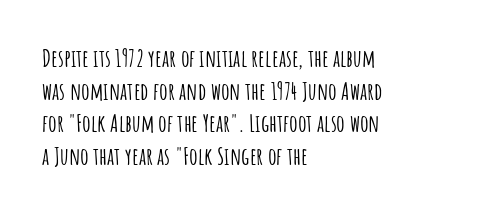
{"italic": "no", "underline": "no", "align": "left", "line_spacing": "normal", "line_spacing_ratio": 1.36, "letter_spacing": "normal", "letter_spacing_em": 0.0, "glyph_px": 24}
